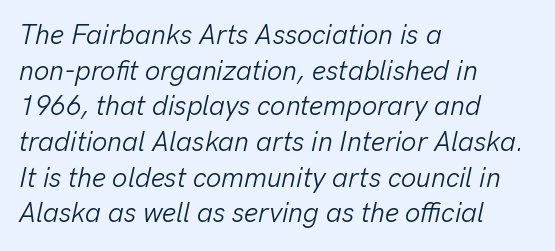
The image shows 27 px text type, italic (leaning right); set left-aligned, normal line spacing (1.32x), normal letter spacing, not underlined.
